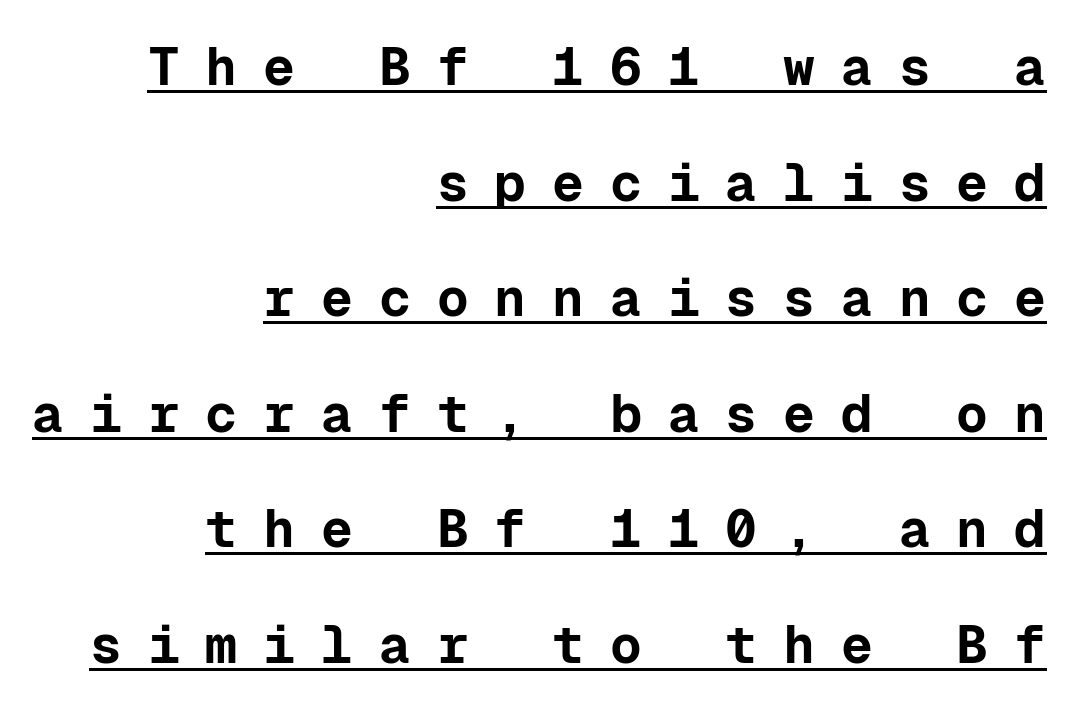
Q: Is the text bold? A: Yes.
Q: Is the text italic (slanted)? A: No, it is upright.
Q: Is the typeface a serif or a sans-serif typeface? A: Sans-serif.
Q: Is the text underlined? A: Yes.
Q: How is the paragraph aligned? A: Right-aligned.
Q: Is the spacing between letters normal or unusually wide? A: Unusually wide.
Q: Is the spacing between lines tight, normal or loose? A: Loose.
Q: Width (condensed, normal, or wide)? A: Normal.
Q: Stroke contrast? A: Low.
Q: x-height? A: Medium.
Q: Monospaced? A: Yes.
